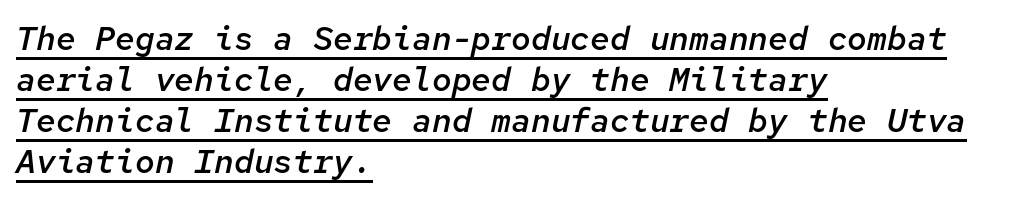
The image shows 33 px semibold type, italic (leaning right), monospaced; set left-aligned, line spacing 1.24x, normal letter spacing, underlined; low stroke contrast and a medium x-height.
